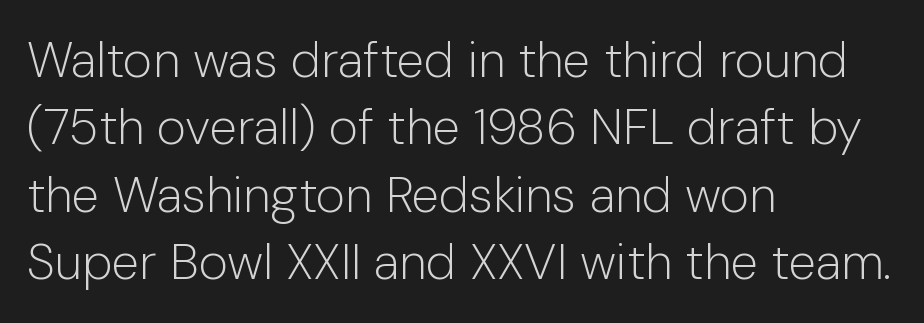
Q: Is the text bold? A: No.
Q: Is the text italic (slanted)? A: No, it is upright.
Q: Is the typeface a serif or a sans-serif typeface? A: Sans-serif.
Q: Is the text underlined? A: No.
Q: How is the paragraph aligned? A: Left-aligned.
Q: Is the spacing between letters normal or unusually wide? A: Normal.
Q: Is the spacing between lines tight, normal or loose? A: Normal.
Q: Width (condensed, normal, or wide)? A: Normal.
Q: Stroke contrast? A: Low.
Q: x-height? A: Medium.
Q: Monospaced? A: No.
